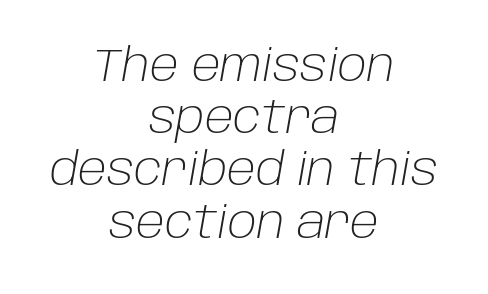
Q: Is the text bold? A: No.
Q: Is the text italic (slanted)? A: Yes, it leans right by about 10 degrees.
Q: Is the text underlined? A: No.
Q: How is the paragraph aligned? A: Centered.
Q: Is the spacing between letters normal or unusually wide? A: Normal.
Q: Width (condensed, normal, or wide)? A: Normal.
Q: Stroke contrast? A: Low.
Q: x-height? A: Large.
Q: Monospaced? A: No.
